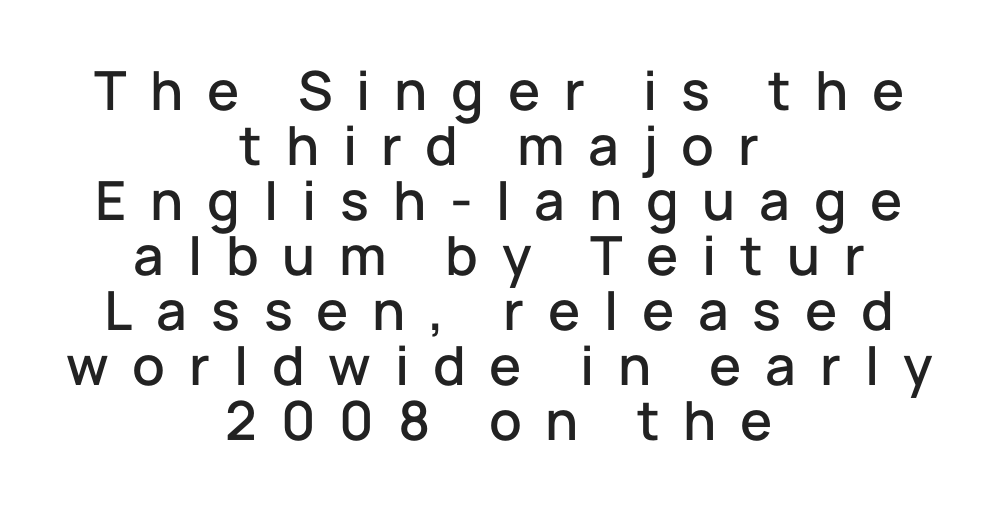
{"serif": "no", "italic": "no", "width": "normal", "stroke_contrast": "low", "x_height": "medium", "monospaced": "no", "underline": "no", "align": "center", "line_spacing": "tight", "line_spacing_ratio": 1.02, "letter_spacing": "wide", "letter_spacing_em": 0.44, "glyph_px": 54}
